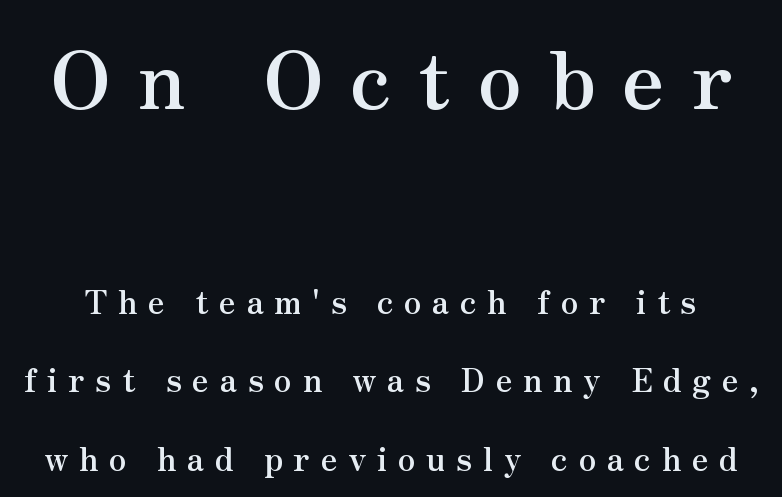
{"serif": "yes", "italic": "no", "bold": "yes", "weight": "semibold", "width": "normal", "stroke_contrast": "medium", "x_height": "small", "monospaced": "no", "underline": "no", "line_spacing": "loose", "line_spacing_ratio": 2.45, "letter_spacing": "wide", "letter_spacing_em": 0.33, "larger_block": "first", "size_ratio": 2.5, "glyph_px": 80}
